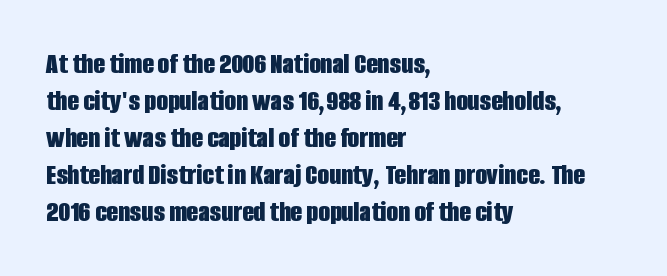
The image shows 30 px bold, condensed sans-serif type, upright; set left-aligned, line spacing 1.23x, normal letter spacing, not underlined; low stroke contrast and a large x-height.
